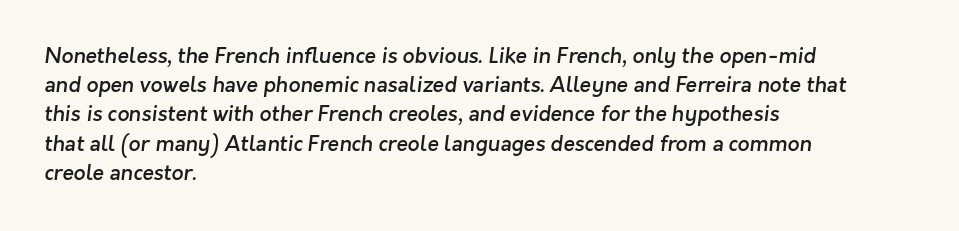
Q: Is the text bold? A: Semi-bold.
Q: Is the text underlined? A: No.
Q: How is the paragraph aligned? A: Left-aligned.
Q: Is the spacing between letters normal or unusually wide? A: Normal.
Q: Is the spacing between lines tight, normal or loose? A: Normal.
